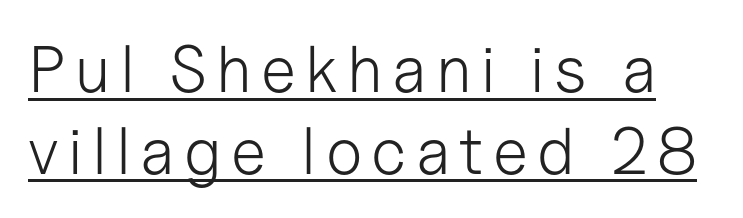
The image shows 66 px light sans-serif type, upright; set line spacing 1.24x, underlined; low stroke contrast and a medium x-height.
